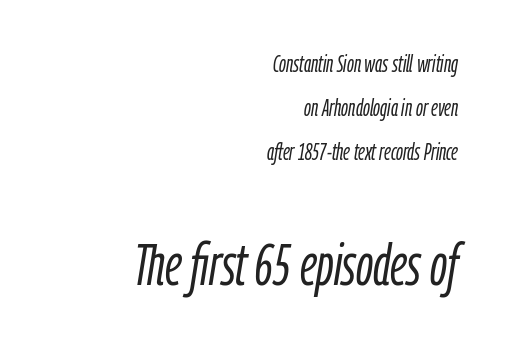
{"italic": "yes", "lean": "right", "slant_degrees": 9, "bold": "no", "weight": "light", "width": "condensed", "stroke_contrast": "low", "x_height": "medium", "monospaced": "no", "underline": "no", "align": "right", "line_spacing_ratio": 1.83, "letter_spacing": "normal", "letter_spacing_em": 0.0, "larger_block": "second", "size_ratio": 2.46, "glyph_px": 59}
